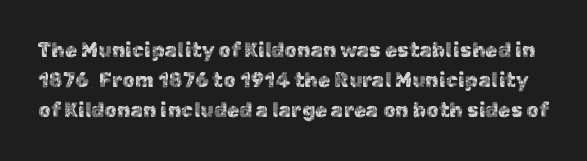
The image shows 20 px text type, upright; set normal line spacing (1.51x), normal letter spacing, not underlined.
